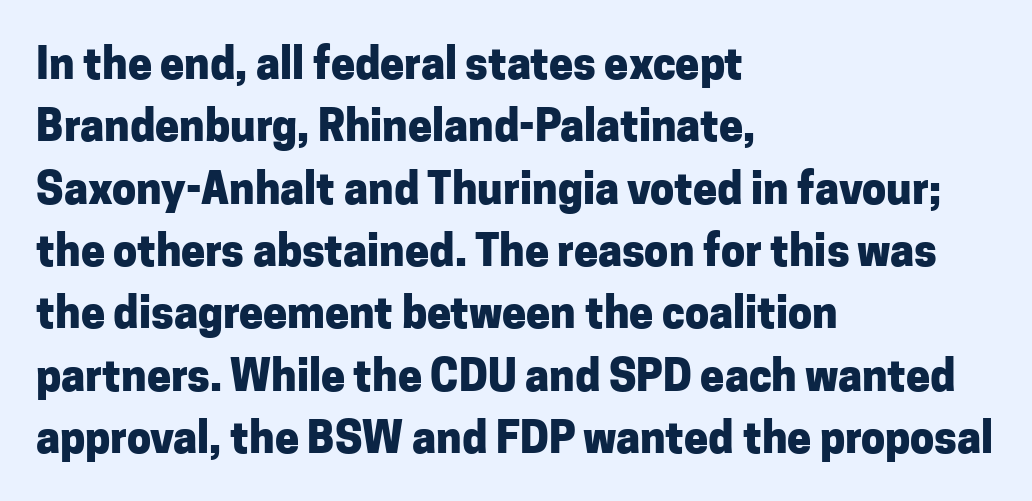
Q: Is the text bold? A: Yes.
Q: Is the text italic (slanted)? A: No, it is upright.
Q: Is the typeface a serif or a sans-serif typeface? A: Sans-serif.
Q: Is the text underlined? A: No.
Q: How is the paragraph aligned? A: Left-aligned.
Q: Is the spacing between letters normal or unusually wide? A: Normal.
Q: Is the spacing between lines tight, normal or loose? A: Normal.
Q: Width (condensed, normal, or wide)? A: Normal.
Q: Stroke contrast? A: Low.
Q: x-height? A: Medium.
Q: Monospaced? A: No.
